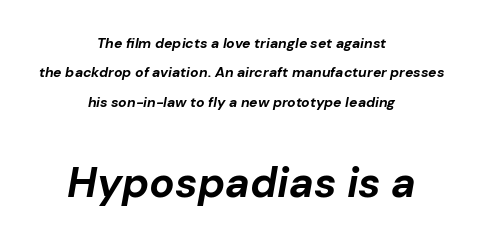
The image shows 42 px bold type, italic (leaning right); set centered, loose line spacing (2.09x), normal letter spacing, not underlined; the second (bottom) block is 3.0x larger; low stroke contrast and a medium x-height.
